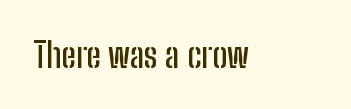
Q: Is the text italic (slanted)? A: No, it is upright.
Q: Is the typeface a serif or a sans-serif typeface? A: Sans-serif.
Q: Is the text underlined? A: No.
Q: Is the spacing between letters normal or unusually wide? A: Normal.
Q: Width (condensed, normal, or wide)? A: Condensed.
Q: Stroke contrast? A: Low.
Q: x-height? A: Medium.
Q: Monospaced? A: No.
